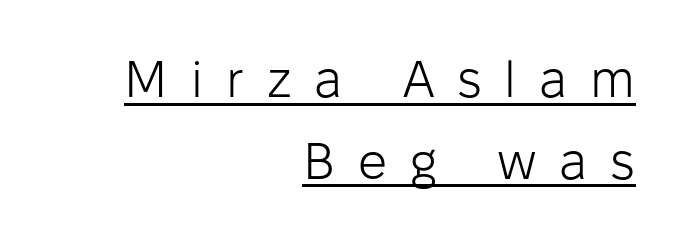
The image shows 51 px light sans-serif type, upright; set right-aligned, normal line spacing (1.6x), unusually wide letter spacing (+0.45 em), underlined; low stroke contrast and a medium x-height.
